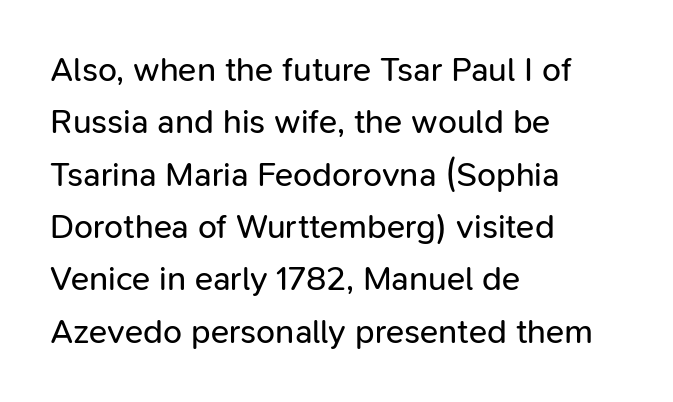
{"serif": "no", "italic": "no", "bold": "no", "weight": "regular", "width": "normal", "stroke_contrast": "low", "x_height": "medium", "monospaced": "no", "underline": "no", "align": "left", "line_spacing": "normal", "line_spacing_ratio": 1.54, "letter_spacing": "normal", "letter_spacing_em": 0.0, "glyph_px": 34}
